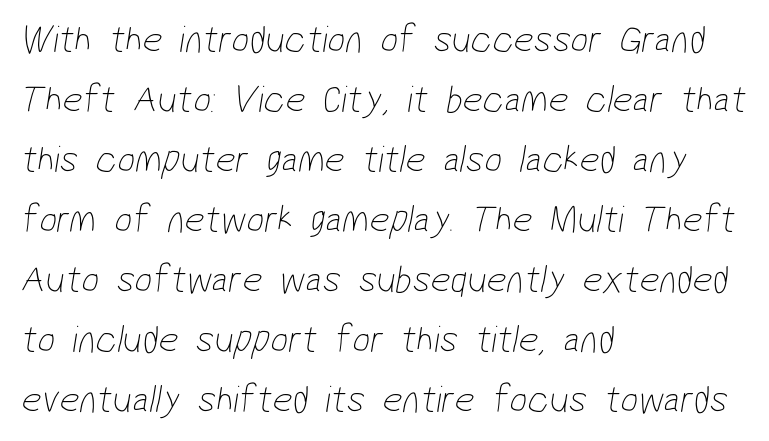
Q: Is the text bold? A: No.
Q: Is the typeface a serif or a sans-serif typeface? A: Sans-serif.
Q: Is the text underlined? A: No.
Q: How is the paragraph aligned? A: Left-aligned.
Q: Is the spacing between letters normal or unusually wide? A: Normal.
Q: Is the spacing between lines tight, normal or loose? A: Normal.
Q: Width (condensed, normal, or wide)? A: Condensed.
Q: Stroke contrast? A: Low.
Q: x-height? A: Medium.
Q: Monospaced? A: No.
